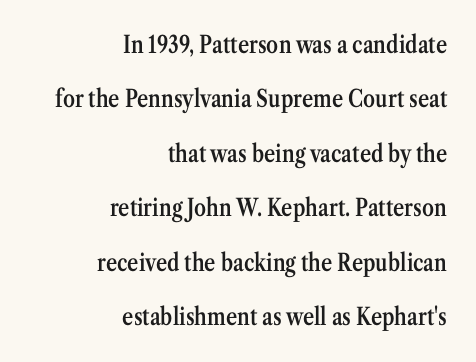
Q: Is the text bold? A: Semi-bold.
Q: Is the text italic (slanted)? A: No, it is upright.
Q: Is the text underlined? A: No.
Q: How is the paragraph aligned? A: Right-aligned.
Q: Is the spacing between letters normal or unusually wide? A: Normal.
Q: Is the spacing between lines tight, normal or loose? A: Loose.
